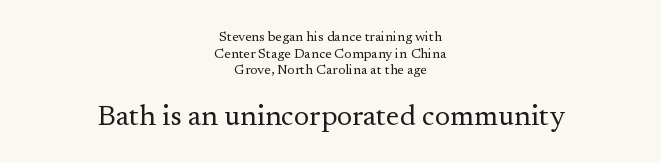
The image shows 29 px regular-weight serif type, upright; set centered, line spacing 1.18x, normal letter spacing, not underlined; the second (bottom) block is 2.07x larger; medium stroke contrast and a small x-height.
